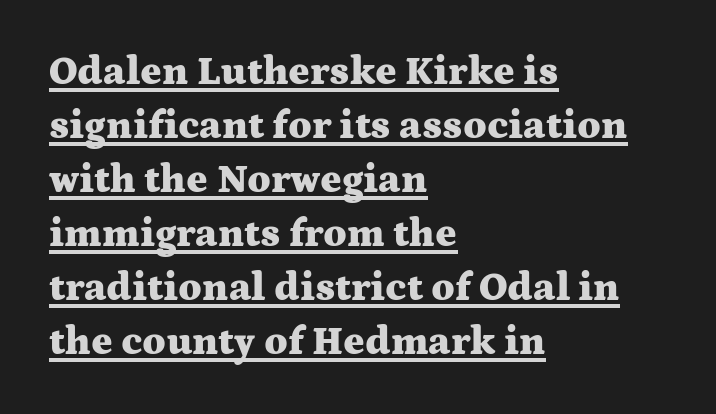
Q: Is the text bold? A: Yes.
Q: Is the text italic (slanted)? A: No, it is upright.
Q: Is the typeface a serif or a sans-serif typeface? A: Serif.
Q: Is the text underlined? A: Yes.
Q: How is the paragraph aligned? A: Left-aligned.
Q: Is the spacing between letters normal or unusually wide? A: Normal.
Q: Is the spacing between lines tight, normal or loose? A: Normal.
Q: Width (condensed, normal, or wide)? A: Wide.
Q: Stroke contrast? A: Medium.
Q: x-height? A: Medium.
Q: Monospaced? A: No.
